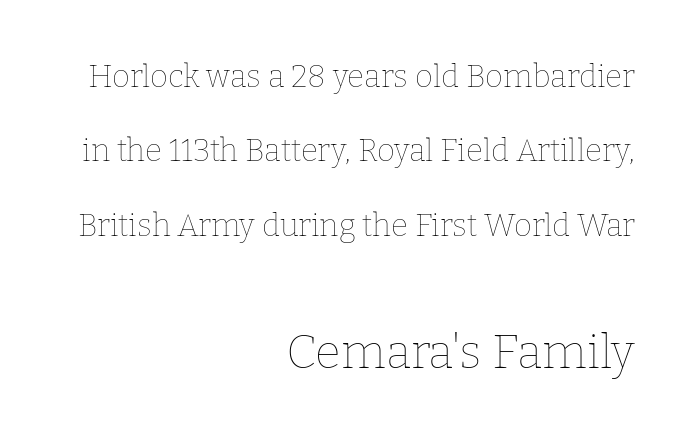
The image shows 47 px thin type, upright; set right-aligned, loose line spacing (2.4x), normal letter spacing, not underlined; the second (bottom) block is 1.52x larger; low stroke contrast and a medium x-height.
